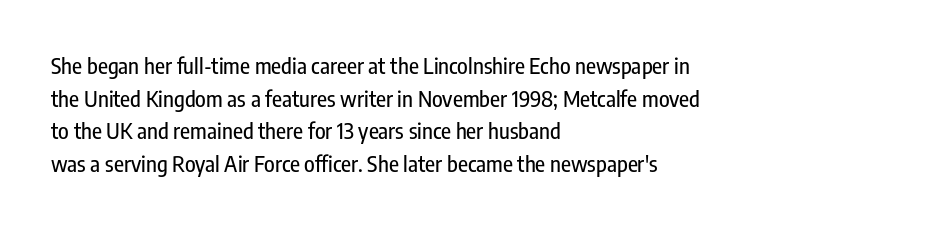
{"italic": "no", "underline": "no", "align": "left", "line_spacing": "normal", "line_spacing_ratio": 1.48, "letter_spacing": "normal", "letter_spacing_em": 0.0, "glyph_px": 22}
